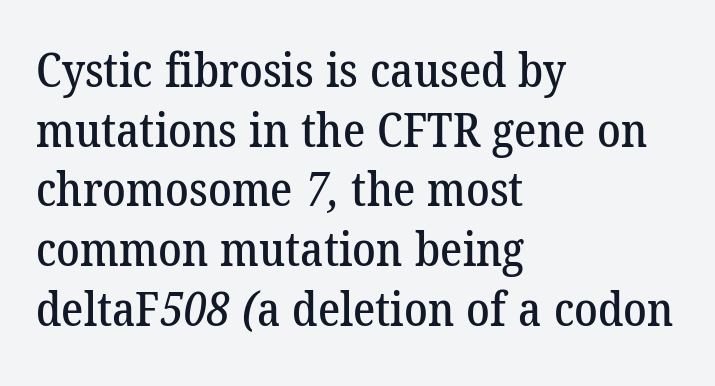
Q: Is the typeface a serif or a sans-serif typeface? A: Serif.
Q: Is the text underlined? A: No.
Q: How is the paragraph aligned? A: Left-aligned.
Q: Is the spacing between letters normal or unusually wide? A: Normal.
Q: Is the spacing between lines tight, normal or loose? A: Normal.
Q: Width (condensed, normal, or wide)? A: Normal.
Q: Stroke contrast? A: Low.
Q: x-height? A: Medium.
Q: Monospaced? A: No.
